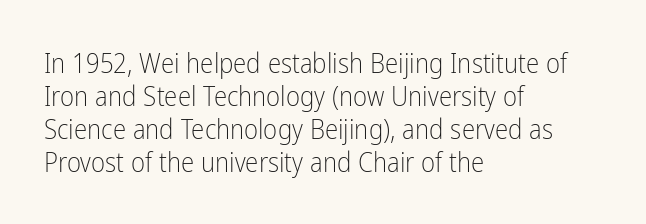
Q: Is the text bold? A: No.
Q: Is the text italic (slanted)? A: No, it is upright.
Q: Is the text underlined? A: No.
Q: How is the paragraph aligned? A: Left-aligned.
Q: Is the spacing between letters normal or unusually wide? A: Normal.
